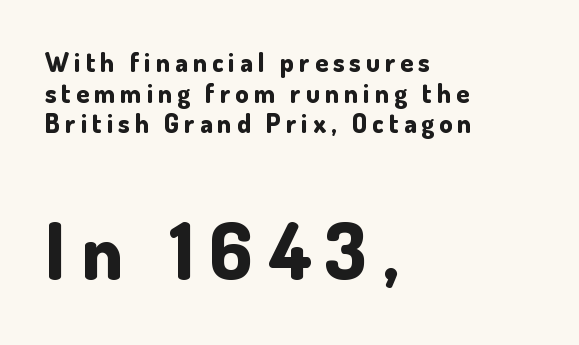
{"serif": "no", "italic": "no", "bold": "yes", "weight": "bold", "width": "normal", "stroke_contrast": "low", "x_height": "small", "monospaced": "no", "underline": "no", "align": "left", "line_spacing_ratio": 1.18, "letter_spacing": "wide", "letter_spacing_em": 0.2, "larger_block": "second", "size_ratio": 3.0, "glyph_px": 78}
